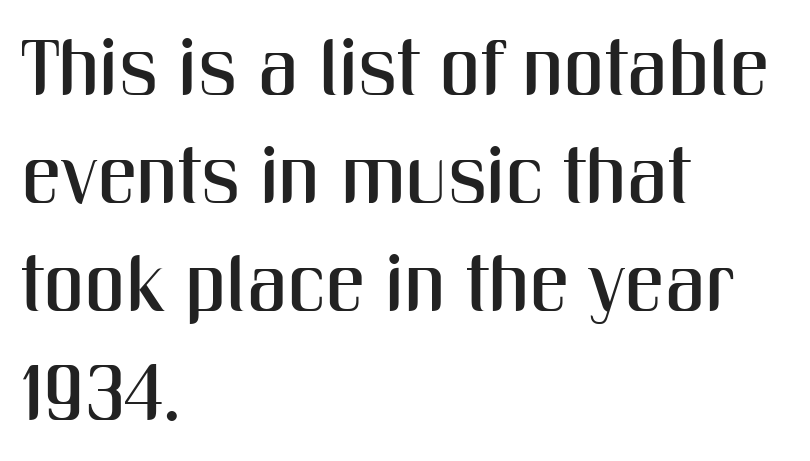
Looks like regular typesetting: each glyph gets only the width it needs. The passage shown has conventional tracking throughout. A typesetter would mark this as roman, not italic. Letterform terminals end flat and unadorned throughout the passage. The ragged edge is on the right, which tells us the setting is flush left. The passage shown is not underscored anywhere.
